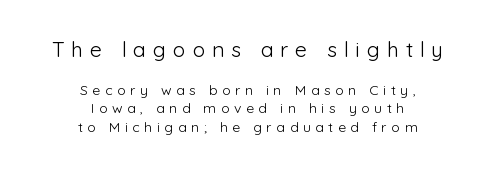
The lines in this sample share a center point and differ in where they start and stop. Letters have the restrained weight of plain body copy at most. The rendering shrinks the type as you move from the upper chunk to the lower. Just letters on the line, the space beneath them empty. This rendering widens character spacing well past its baseline value.
